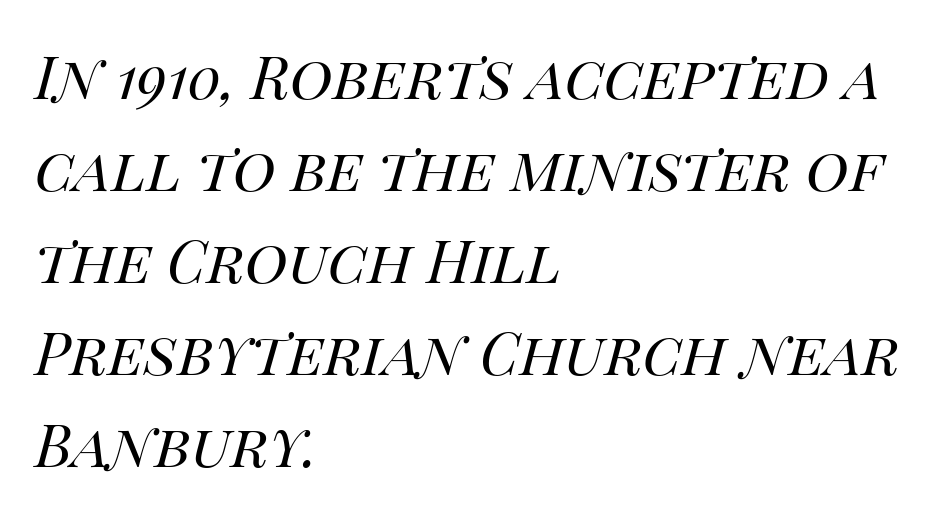
Q: Is the text bold? A: No.
Q: Is the text italic (slanted)? A: Yes, it leans right by about 14 degrees.
Q: Is the text underlined? A: No.
Q: How is the paragraph aligned? A: Left-aligned.
Q: Is the spacing between letters normal or unusually wide? A: Normal.
Q: Is the spacing between lines tight, normal or loose? A: Normal.
Q: Width (condensed, normal, or wide)? A: Normal.
Q: Stroke contrast? A: High.
Q: x-height? A: Large.
Q: Monospaced? A: No.
